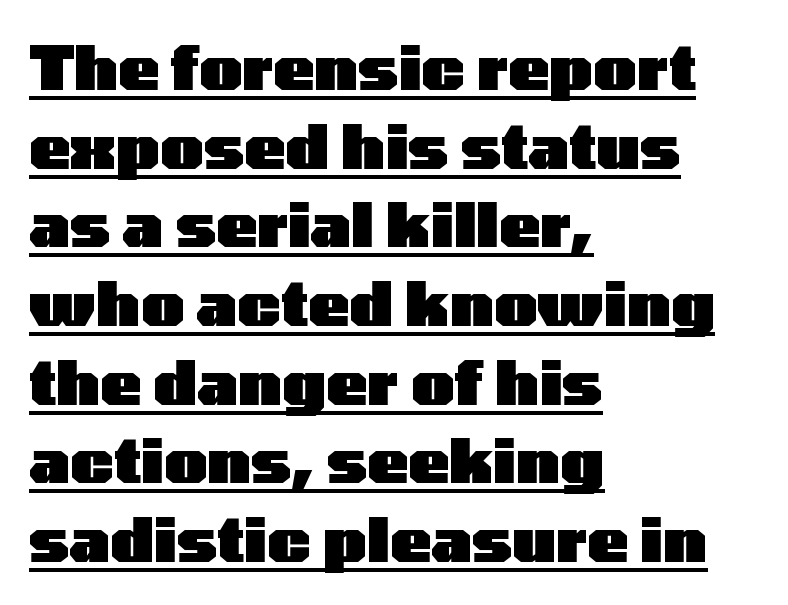
{"serif": "no", "italic": "no", "bold": "yes", "weight": "heavy", "width": "wide", "stroke_contrast": "low", "x_height": "medium", "monospaced": "no", "underline": "yes", "align": "left", "line_spacing": "normal", "line_spacing_ratio": 1.29, "letter_spacing": "normal", "letter_spacing_em": 0.0, "glyph_px": 61}
